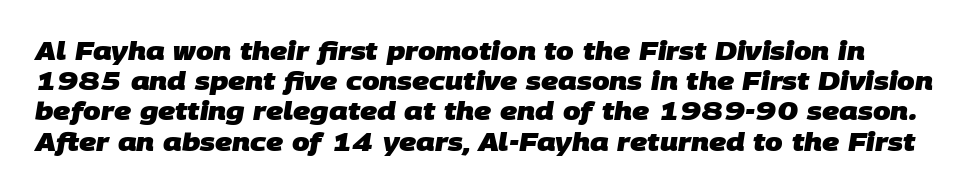
{"bold": "yes", "underline": "no", "line_spacing_ratio": 1.21, "letter_spacing": "normal", "letter_spacing_em": 0.0, "glyph_px": 25}
